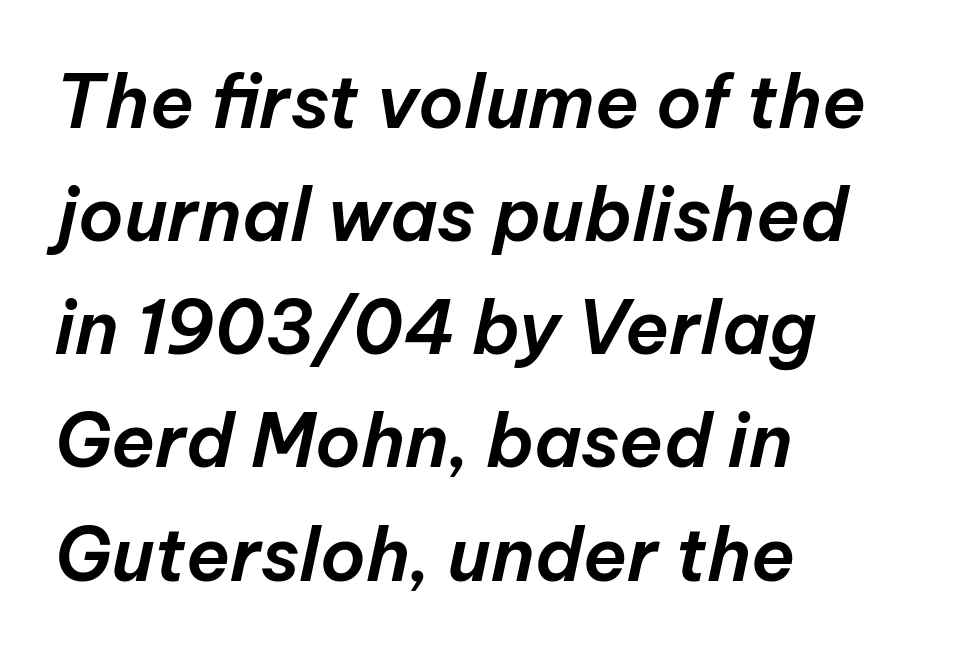
{"italic": "yes", "lean": "right", "slant_degrees": 12, "width": "normal", "stroke_contrast": "low", "x_height": "medium", "monospaced": "no", "underline": "no", "align": "left", "line_spacing": "normal", "line_spacing_ratio": 1.55, "letter_spacing": "normal", "letter_spacing_em": 0.0, "glyph_px": 73}
